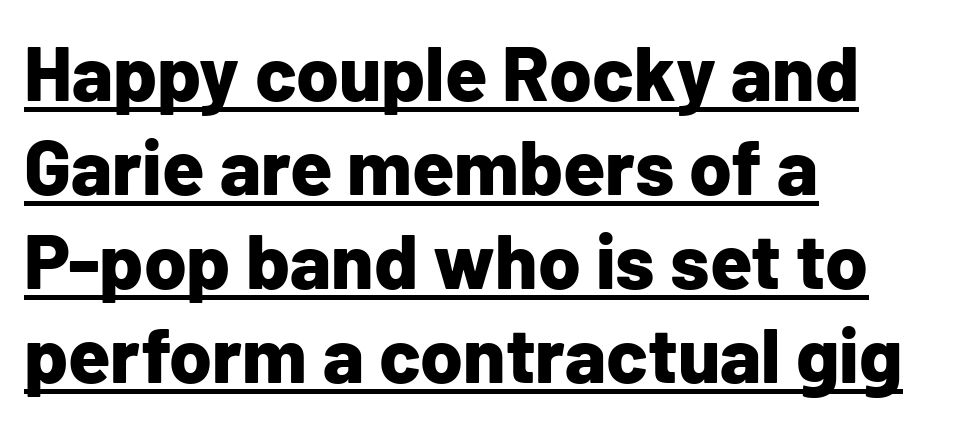
{"serif": "no", "italic": "no", "bold": "yes", "weight": "bold", "width": "normal", "stroke_contrast": "low", "x_height": "medium", "monospaced": "no", "underline": "yes", "align": "left", "line_spacing_ratio": 1.22, "letter_spacing": "normal", "letter_spacing_em": 0.0, "glyph_px": 77}
